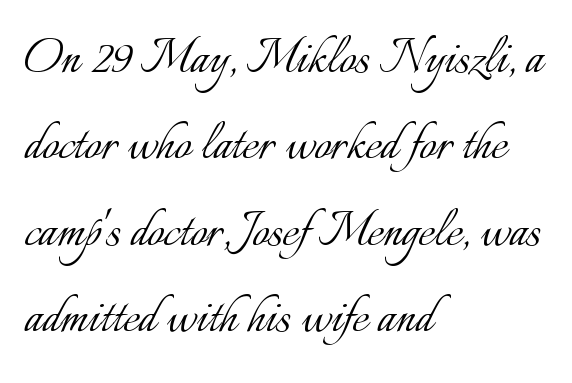
{"bold": "no", "weight": "light", "width": "normal", "stroke_contrast": "low", "x_height": "small", "monospaced": "no", "underline": "no", "align": "left", "line_spacing": "normal", "line_spacing_ratio": 1.44, "letter_spacing": "normal", "letter_spacing_em": 0.0, "glyph_px": 60}
